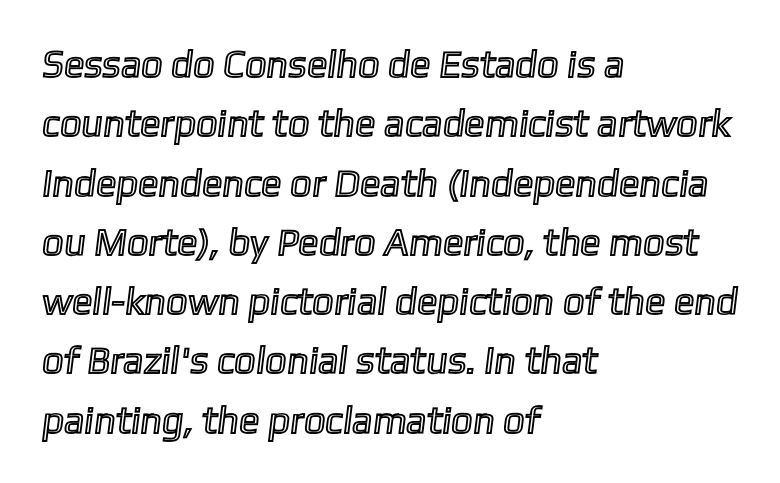
Successive baselines arrive at the customary interval. Honestly, there is no underline to notice here at all. A typesetter would call this zero additional tracking. The face used here is proportionally spaced, like ordinary book or web type. Compared with a centered layout, this one pins lines to the left instead.
